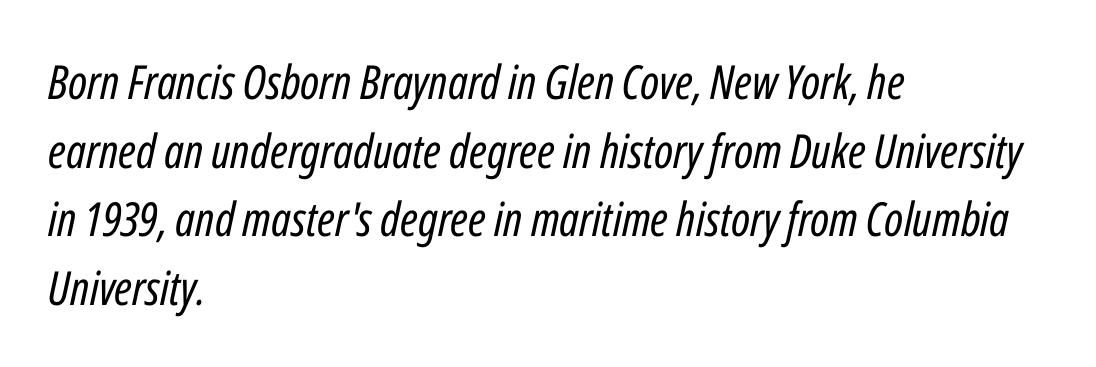
Notice how descenders clear the ascenders below comfortably — that's standard leading. Glance below the letters and you will spot only blank space. The letters look calm and open, with moderate or lighter stems. Compared with ordinary roman type, these characters are visibly tilted. Here the glyphs are tracked normally, forming tight word shapes.
